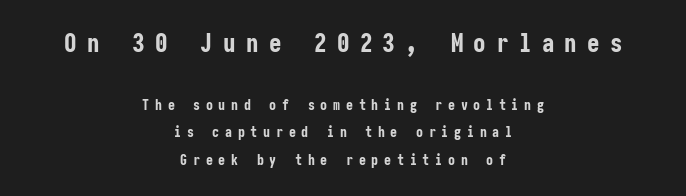
The image shows 25 px bold type, upright; set centered, loose line spacing (1.96x), unusually wide letter spacing (+0.41 em), not underlined; the first (top) block is 1.79x larger.
